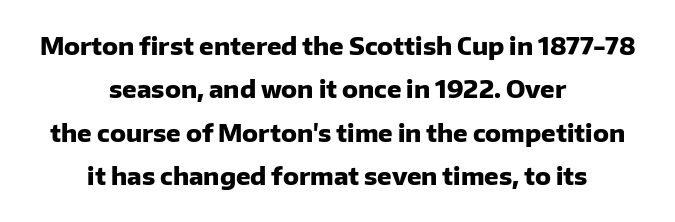
Words float on clear page, feet unadorned. Glyph-to-glyph distance matches everyday printed text. Compared with an ordinary text face, these strokes are far heavier — a full bold. This rendering uses center alignment, leaving both contours irregular but symmetric. The letters stand upright; this is a roman face.
